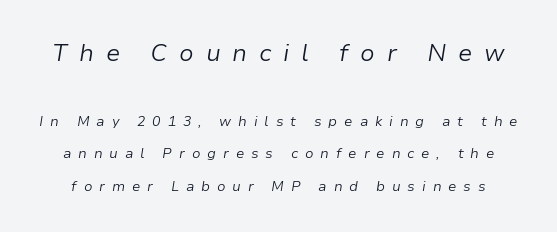
The image shows 24 px text type, italic (leaning right); set loose line spacing (2.32x), unusually wide letter spacing (+0.49 em), not underlined; the first (top) block is 1.71x larger.
